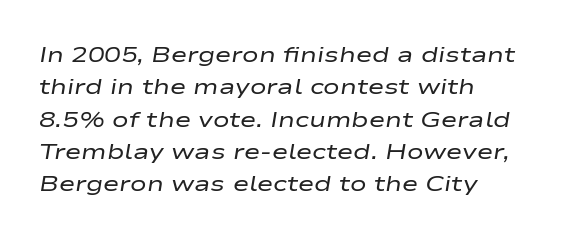
Does the leading feel generous? No, just average. This sample uses plain, unmodified letter spacing. Descenders hang freely into open space. A quiet, ordinary-to-light weight characterises the typeface. Emphasis-style slanted type is in use.
